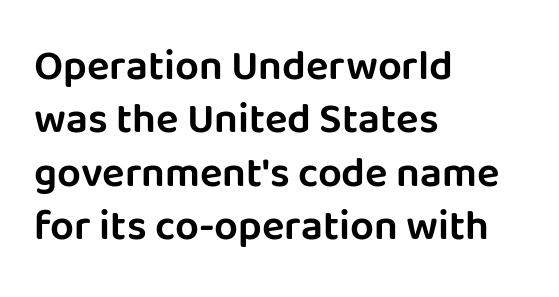
{"serif": "no", "italic": "no", "width": "normal", "stroke_contrast": "low", "x_height": "large", "monospaced": "no", "underline": "no", "align": "left", "line_spacing": "normal", "line_spacing_ratio": 1.27, "letter_spacing": "normal", "letter_spacing_em": 0.0, "glyph_px": 42}
